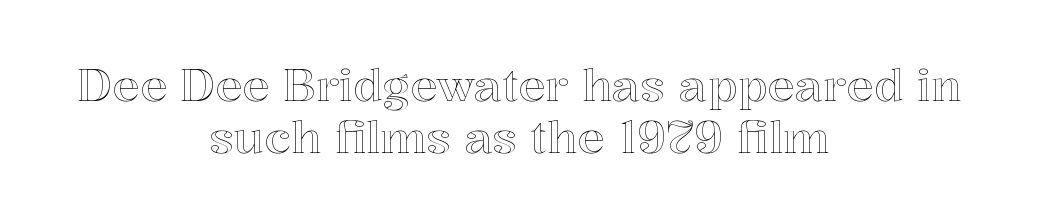
{"italic": "no", "width": "normal", "x_height": "medium", "monospaced": "no", "underline": "no", "align": "center", "line_spacing_ratio": 1.16, "letter_spacing": "normal", "letter_spacing_em": 0.0, "glyph_px": 45}
